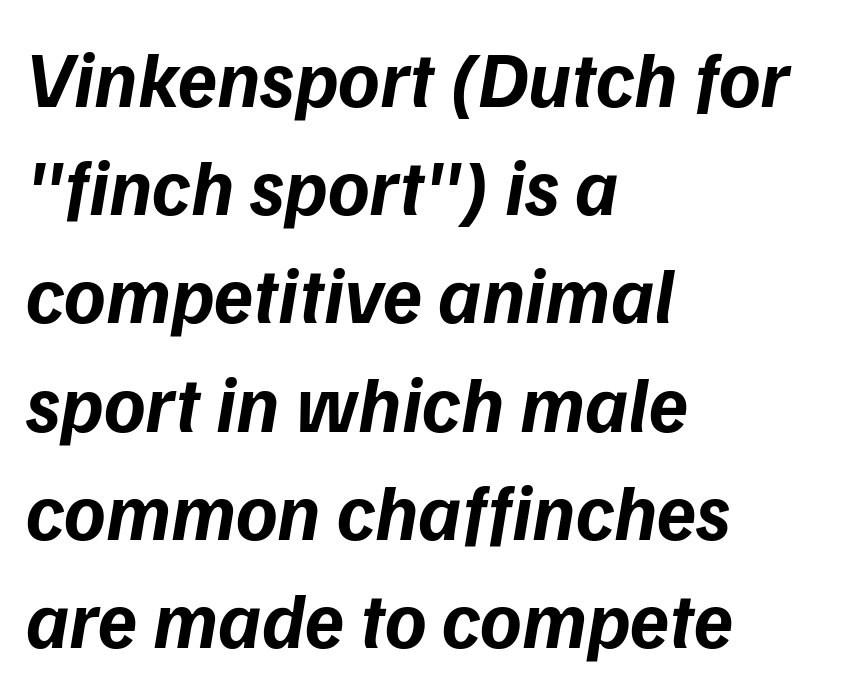
The zone under the glyphs is completely vacant. If you measured baseline to baseline, you'd find a middling distance. As a designer I'd log this as weight 700, bold. Each letter's strokes conclude bluntly, with no projecting serifs. The tracking reads as untouched default to a designer's eye. These lines are rendered in a variable-pitch font.
